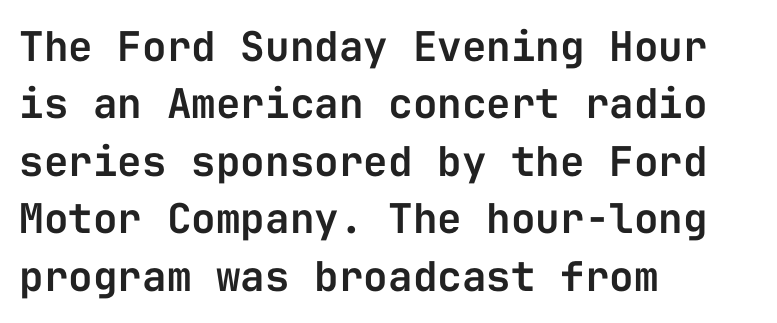
The image shows 41 px sans-serif type, upright, monospaced; set left-aligned, normal line spacing (1.4x), normal letter spacing, not underlined; low stroke contrast and a medium x-height.
